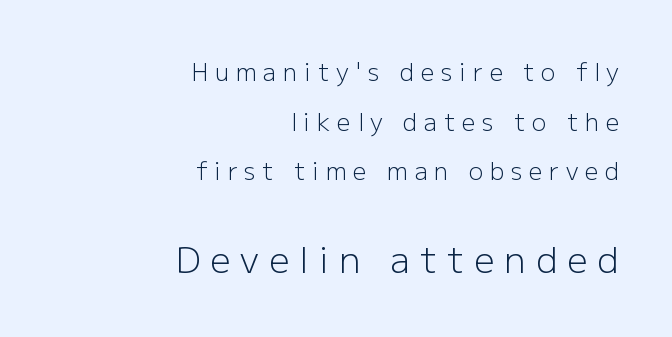
Q: Is the text bold? A: No.
Q: Is the text italic (slanted)? A: No, it is upright.
Q: Is the typeface a serif or a sans-serif typeface? A: Sans-serif.
Q: Is the text underlined? A: No.
Q: How is the paragraph aligned? A: Right-aligned.
Q: Is the spacing between letters normal or unusually wide? A: Unusually wide.
Q: Is the spacing between lines tight, normal or loose? A: Loose.
Q: Which block of text is set in a larger size, the first (top) or the second (bottom)? A: The second (bottom) one.
Q: Width (condensed, normal, or wide)? A: Normal.
Q: Stroke contrast? A: Low.
Q: x-height? A: Medium.
Q: Monospaced? A: No.
